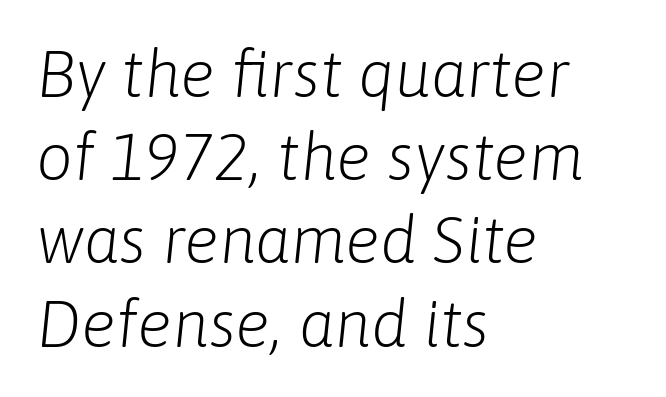
Q: Is the text bold? A: No.
Q: Is the text italic (slanted)? A: Yes, it leans right by about 6 degrees.
Q: Is the text underlined? A: No.
Q: How is the paragraph aligned? A: Left-aligned.
Q: Is the spacing between letters normal or unusually wide? A: Normal.
Q: Is the spacing between lines tight, normal or loose? A: Normal.
Q: Width (condensed, normal, or wide)? A: Normal.
Q: Stroke contrast? A: Low.
Q: x-height? A: Medium.
Q: Monospaced? A: No.
